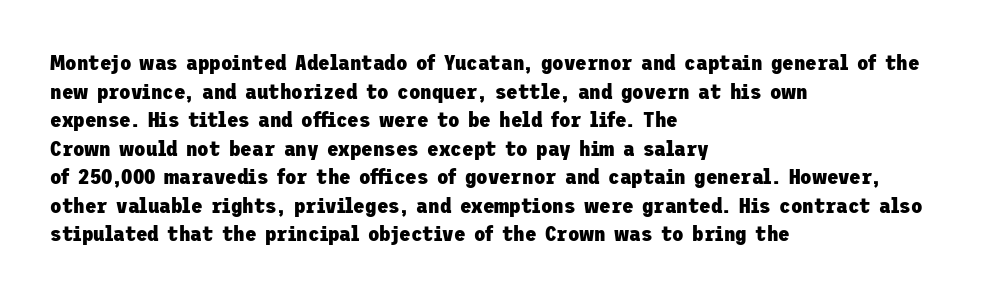
Notice how descenders clear the ascenders below comfortably — that's standard leading. Clear beneath every line of the passage. These lines are set flush left with a ragged right edge. The type sits square on the baseline with zero lean. Each word holds together tightly as a unit, with standard inter-letter gaps.
